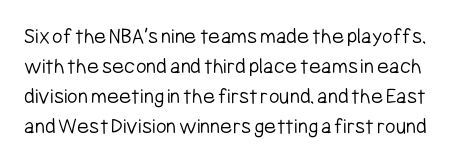
Clear beneath every line of the passage. Weight: regular or lighter. The axis of the letterforms is exactly vertical. Each word holds together tightly as a unit, with standard inter-letter gaps. What's the leading like? Ordinary, nothing unusual.
